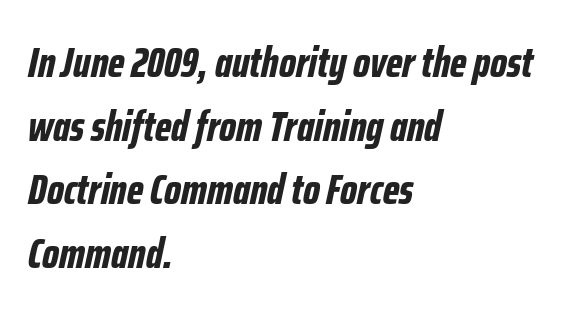
Q: Is the text bold? A: Yes.
Q: Is the text italic (slanted)? A: Yes, it leans right by about 12 degrees.
Q: Is the text underlined? A: No.
Q: How is the paragraph aligned? A: Left-aligned.
Q: Is the spacing between letters normal or unusually wide? A: Normal.
Q: Is the spacing between lines tight, normal or loose? A: Normal.
Q: Width (condensed, normal, or wide)? A: Condensed.
Q: Stroke contrast? A: Low.
Q: x-height? A: Medium.
Q: Monospaced? A: No.
